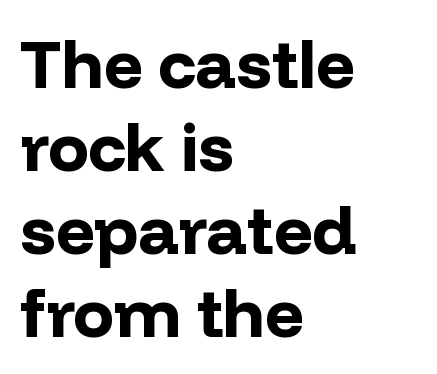
Q: Is the text bold? A: Yes.
Q: Is the text italic (slanted)? A: No, it is upright.
Q: Is the typeface a serif or a sans-serif typeface? A: Sans-serif.
Q: Is the text underlined? A: No.
Q: How is the paragraph aligned? A: Left-aligned.
Q: Is the spacing between letters normal or unusually wide? A: Normal.
Q: Width (condensed, normal, or wide)? A: Normal.
Q: Stroke contrast? A: Low.
Q: x-height? A: Medium.
Q: Monospaced? A: No.
